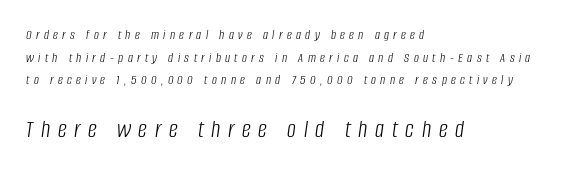
{"italic": "yes", "lean": "right", "slant_degrees": 8, "bold": "no", "underline": "no", "align": "left", "line_spacing": "normal", "line_spacing_ratio": 1.62, "letter_spacing": "wide", "letter_spacing_em": 0.31, "larger_block": "second", "size_ratio": 1.79, "glyph_px": 25}
